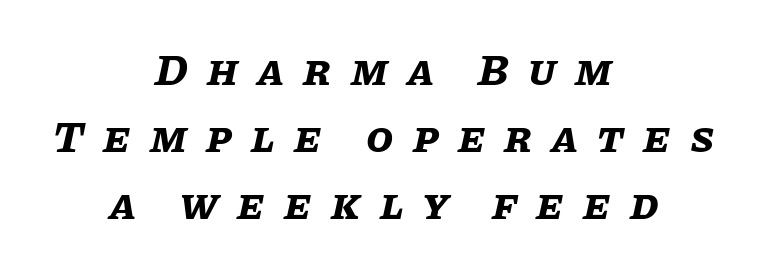
The image shows 44 px bold type, italic (leaning right); set centered, normal line spacing (1.52x), unusually wide letter spacing (+0.44 em), not underlined; low stroke contrast and a large x-height.
